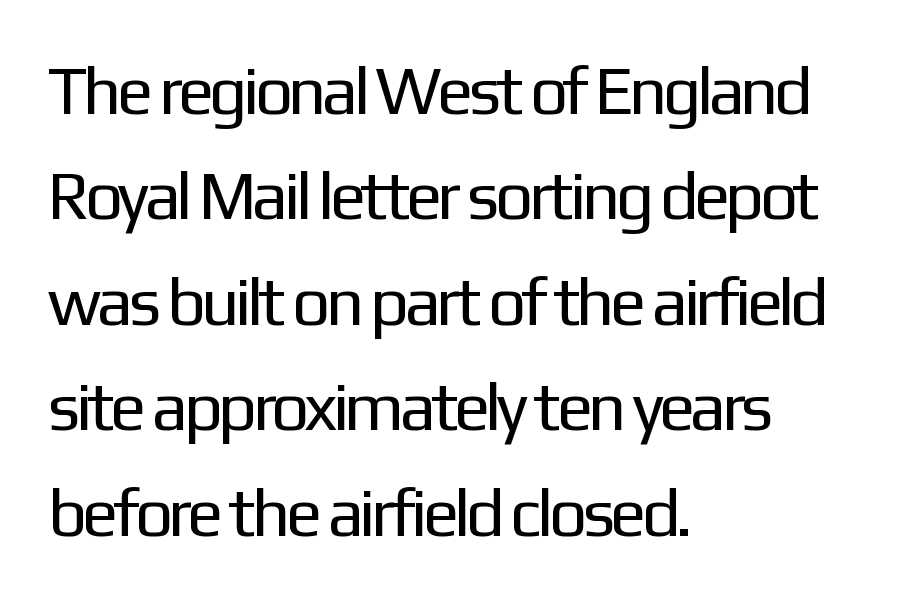
{"serif": "no", "italic": "no", "bold": "no", "weight": "regular", "width": "normal", "stroke_contrast": "low", "x_height": "medium", "monospaced": "no", "underline": "no", "align": "left", "line_spacing": "normal", "line_spacing_ratio": 1.55, "letter_spacing": "normal", "letter_spacing_em": 0.0, "glyph_px": 68}
